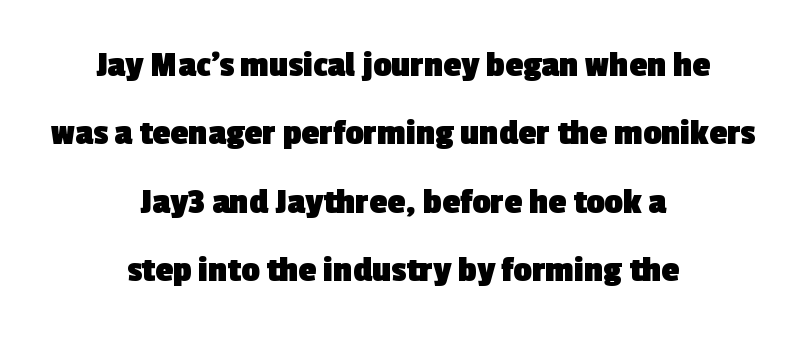
The image shows 36 px heavy sans-serif type; set centered, loose line spacing (1.9x), normal letter spacing, not underlined; a medium x-height.
